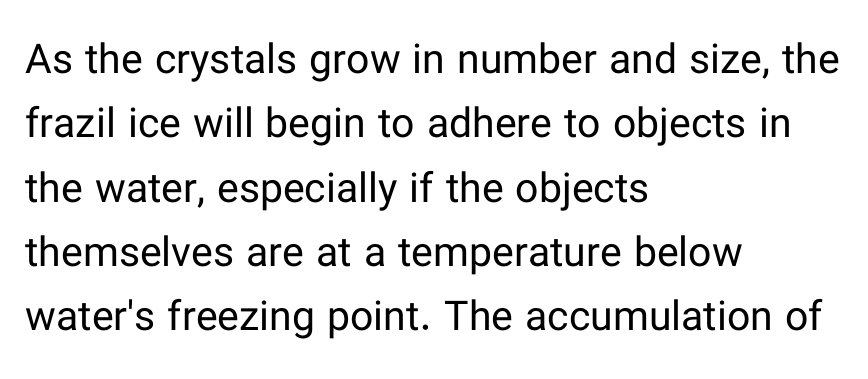
The image shows 41 px regular-weight sans-serif type, upright; set left-aligned, normal line spacing (1.57x), normal letter spacing, not underlined; low stroke contrast and a medium x-height.
